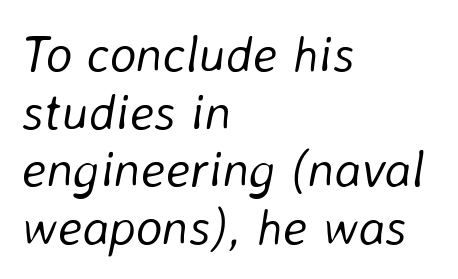
{"italic": "yes", "lean": "right", "slant_degrees": 8, "bold": "no", "weight": "light", "width": "normal", "stroke_contrast": "low", "x_height": "medium", "monospaced": "no", "underline": "no", "align": "left", "line_spacing": "tight", "line_spacing_ratio": 1.13, "letter_spacing": "normal", "letter_spacing_em": 0.0, "glyph_px": 51}
